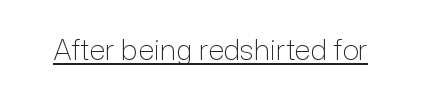
Q: Is the text bold? A: No.
Q: Is the text italic (slanted)? A: No, it is upright.
Q: Is the typeface a serif or a sans-serif typeface? A: Sans-serif.
Q: Is the text underlined? A: Yes.
Q: Is the spacing between letters normal or unusually wide? A: Normal.
Q: Width (condensed, normal, or wide)? A: Normal.
Q: Stroke contrast? A: Low.
Q: x-height? A: Medium.
Q: Monospaced? A: No.
